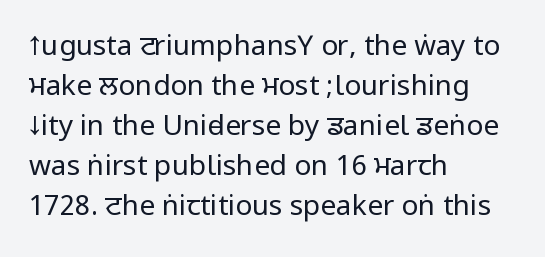
Every character sits straight up, as roman type does. The line texture is even and compact thanks to regular tracking. The line-height multiplier appears to be the usual default. Any mark beneath the type? The region is blank.
